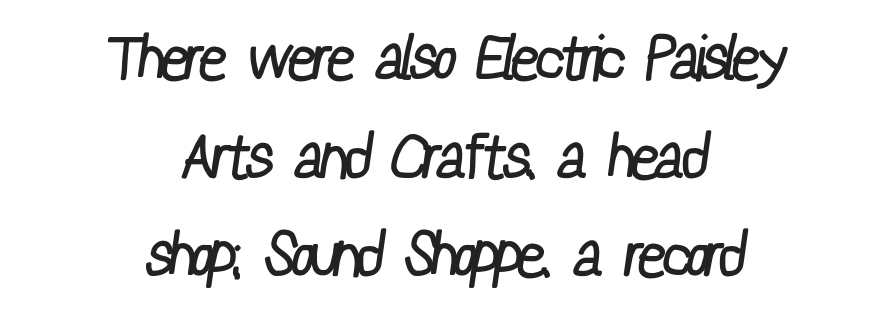
{"serif": "no", "bold": "no", "weight": "regular", "width": "condensed", "stroke_contrast": "low", "x_height": "medium", "monospaced": "no", "underline": "no", "align": "center", "line_spacing": "normal", "line_spacing_ratio": 1.59, "letter_spacing": "normal", "letter_spacing_em": 0.0, "glyph_px": 62}
